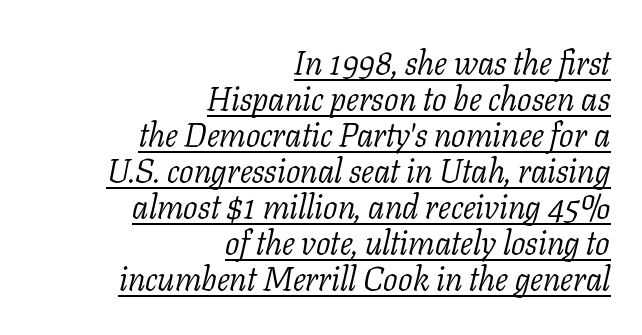
Q: Is the text bold? A: No.
Q: Is the text italic (slanted)? A: Yes, it leans right by about 11 degrees.
Q: Is the typeface a serif or a sans-serif typeface? A: Serif.
Q: Is the text underlined? A: Yes.
Q: How is the paragraph aligned? A: Right-aligned.
Q: Is the spacing between letters normal or unusually wide? A: Normal.
Q: Is the spacing between lines tight, normal or loose? A: Tight.
Q: Width (condensed, normal, or wide)? A: Normal.
Q: Stroke contrast? A: Low.
Q: x-height? A: Medium.
Q: Monospaced? A: No.
